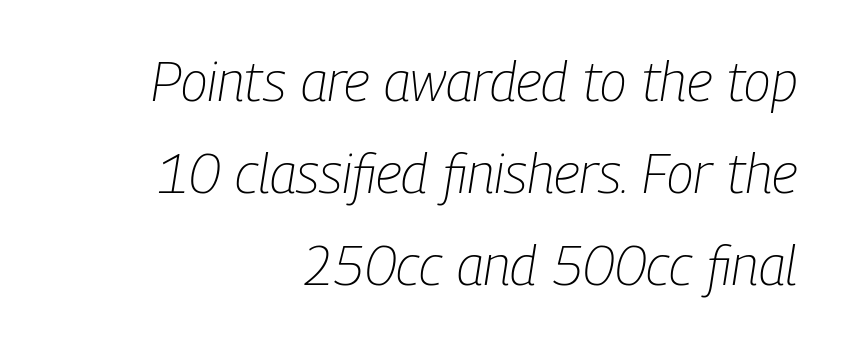
Does the lettering tilt? It does — this is italic. Observe the ordinary spacing: letters are neighbours, not strangers. Caption: multi-line text, flush right, ragged left. Underline: absent.
